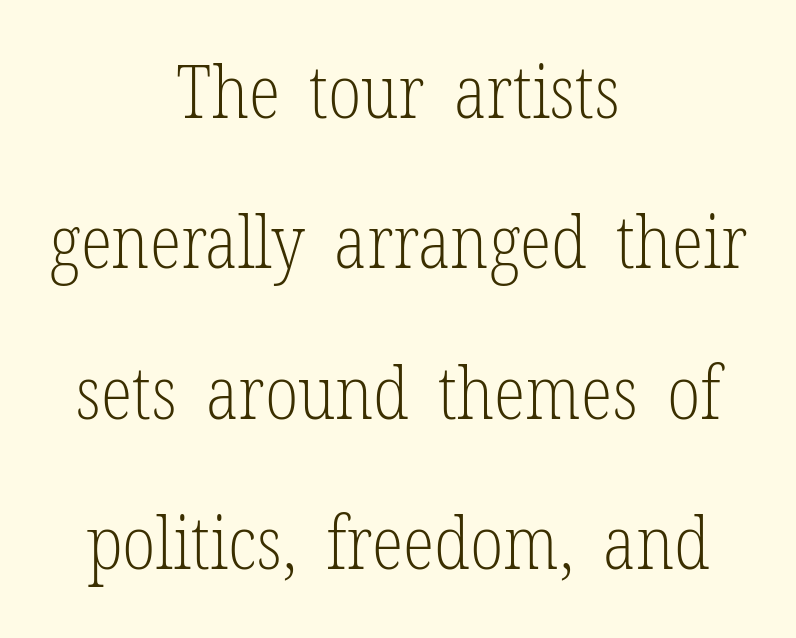
The image shows 73 px light, condensed serif type, upright; set centered, loose line spacing (2.06x), normal letter spacing, not underlined; low stroke contrast and a medium x-height.
